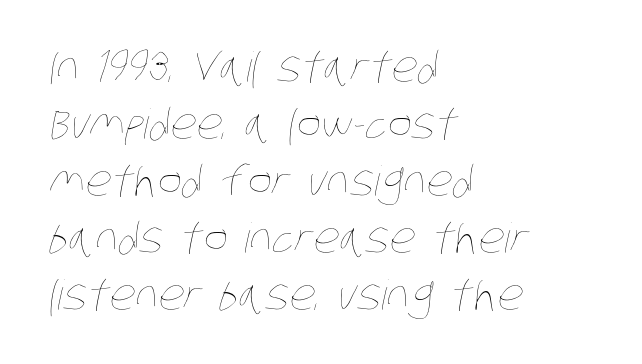
{"bold": "no", "weight": "thin", "width": "condensed", "stroke_contrast": "low", "x_height": "large", "monospaced": "no", "underline": "no", "align": "left", "line_spacing": "normal", "line_spacing_ratio": 1.39, "letter_spacing": "normal", "letter_spacing_em": 0.0, "glyph_px": 41}
